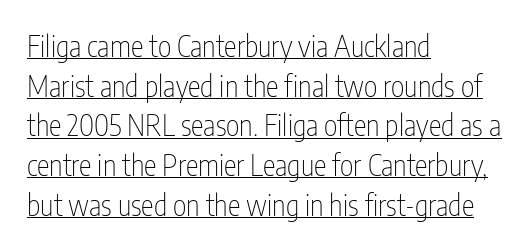
Q: Is the text bold? A: No.
Q: Is the text italic (slanted)? A: No, it is upright.
Q: Is the typeface a serif or a sans-serif typeface? A: Sans-serif.
Q: Is the text underlined? A: Yes.
Q: How is the paragraph aligned? A: Left-aligned.
Q: Is the spacing between letters normal or unusually wide? A: Normal.
Q: Is the spacing between lines tight, normal or loose? A: Normal.
Q: Width (condensed, normal, or wide)? A: Condensed.
Q: Stroke contrast? A: Low.
Q: x-height? A: Medium.
Q: Monospaced? A: No.
